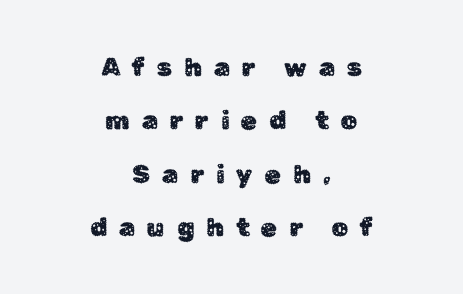
The tracking reads as deliberately expanded to a designer's eye. Line spacing here is loose. Every character sits straight up, as roman type does. The gap between lines stays unmarked. Teacher's note: observe the equal gaps on both sides — that is centered alignment.
